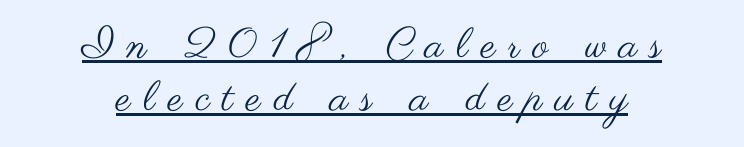
Q: Is the text bold? A: No.
Q: Is the text italic (slanted)? A: Yes.
Q: Is the typeface a serif or a sans-serif typeface? A: Sans-serif.
Q: Is the text underlined? A: Yes.
Q: How is the paragraph aligned? A: Centered.
Q: Is the spacing between letters normal or unusually wide? A: Unusually wide.
Q: Is the spacing between lines tight, normal or loose? A: Normal.
Q: Width (condensed, normal, or wide)? A: Wide.
Q: Stroke contrast? A: Medium.
Q: x-height? A: Small.
Q: Monospaced? A: No.
